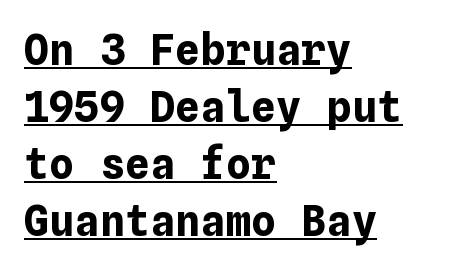
{"italic": "no", "bold": "yes", "weight": "bold", "width": "normal", "stroke_contrast": "low", "x_height": "medium", "underline": "yes", "align": "left", "line_spacing": "normal", "line_spacing_ratio": 1.36, "letter_spacing": "normal", "letter_spacing_em": 0.0, "glyph_px": 42}
